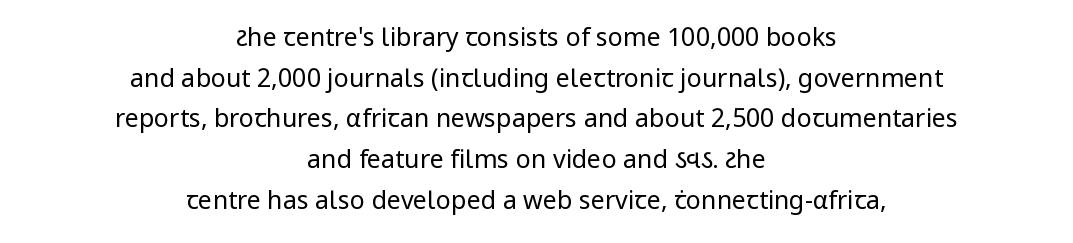
Q: Is the text bold? A: No.
Q: Is the text italic (slanted)? A: No, it is upright.
Q: Is the text underlined? A: No.
Q: How is the paragraph aligned? A: Centered.
Q: Is the spacing between letters normal or unusually wide? A: Normal.
Q: Is the spacing between lines tight, normal or loose? A: Normal.
